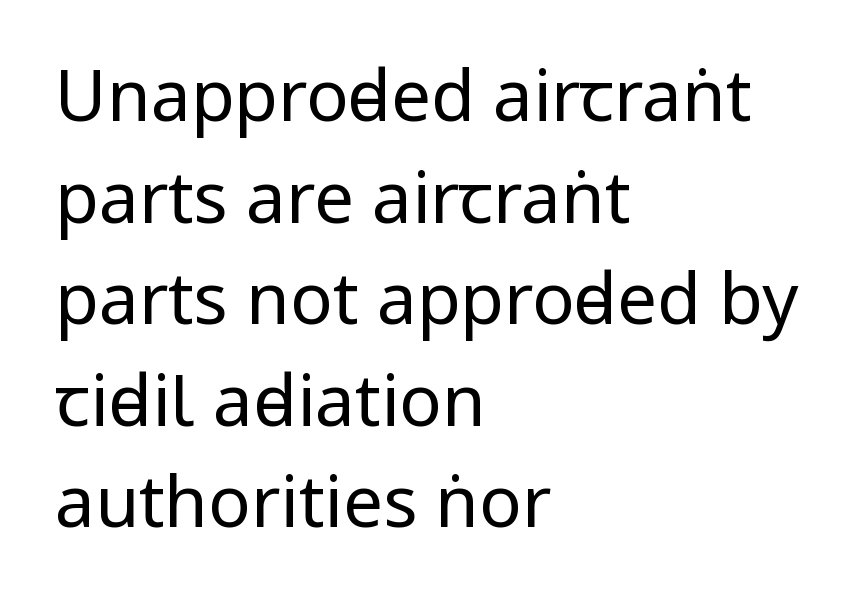
The letters carry no serifs — their stems end cleanly without finishing strokes. All the whitespace from short lines collects on the right. No extra tracking has been applied to these lines. Line spacing here is normal. Letters have the restrained weight of plain body copy at most. Style check: upright.
